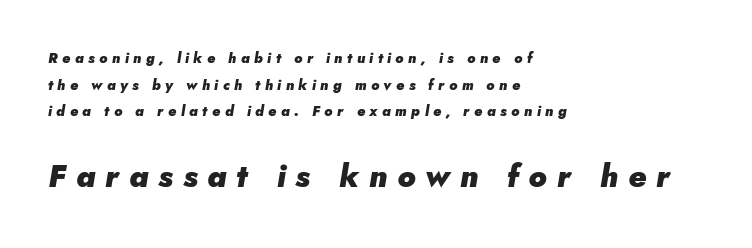
The image shows 31 px heavy type, italic (leaning right); set left-aligned, loose line spacing (1.91x), unusually wide letter spacing (+0.32 em), not underlined; the second (bottom) block is 2.21x larger; low stroke contrast and a small x-height.
